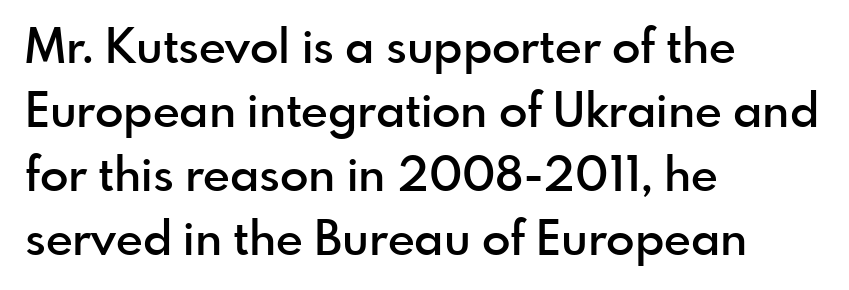
The letters advance in unequal steps, a hallmark of proportional type. The sample has been set in demibold, a notch under bold. Is there much room between lines? A standard amount, neither cramped nor airy. This rendering uses left alignment, leaving the right contour irregular. A clean baseline with only descenders dipping below it.
